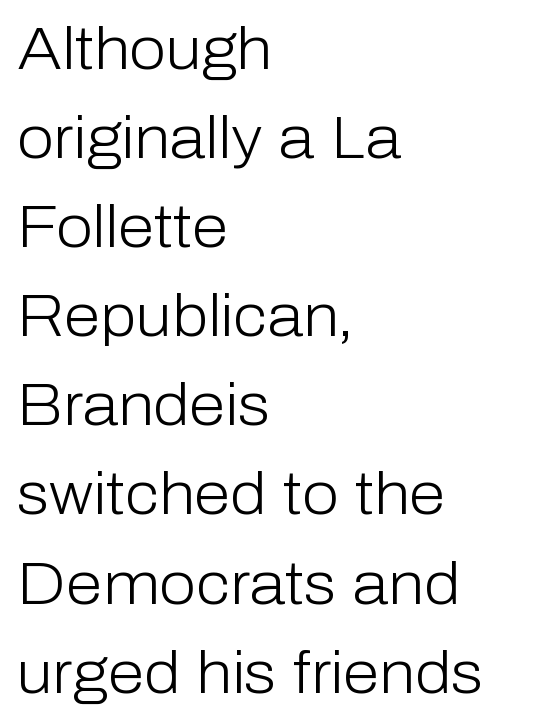
The image shows 59 px light sans-serif type, upright; set left-aligned, normal line spacing (1.51x), normal letter spacing, not underlined; low stroke contrast and a medium x-height.
